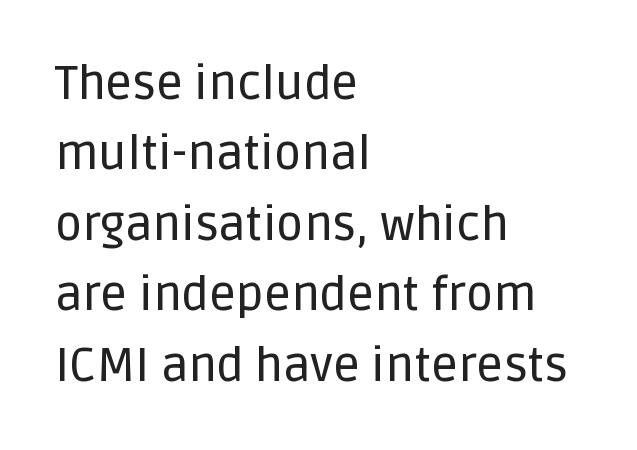
Do the characters align in a grid? No, the font is proportional. In terms of leading, this rendering sits right in the middle. Italic? Not at all — the glyphs are vertical. Regarding serifs, this sample does without them. Each row of text sits above clean, open space.
